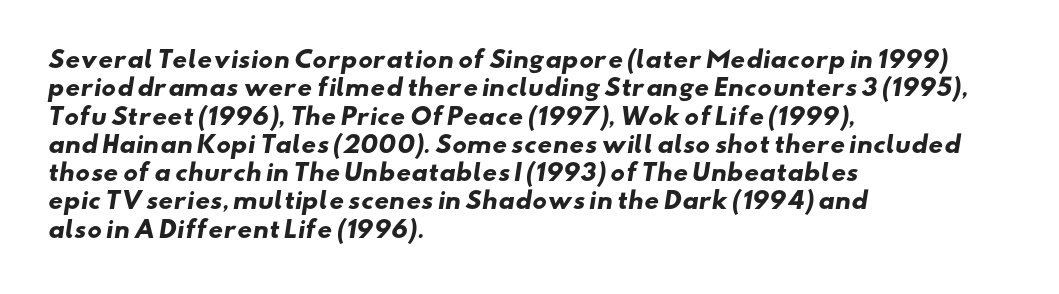
The image shows 23 px bold type; set left-aligned, line spacing 1.23x, normal letter spacing, not underlined.
